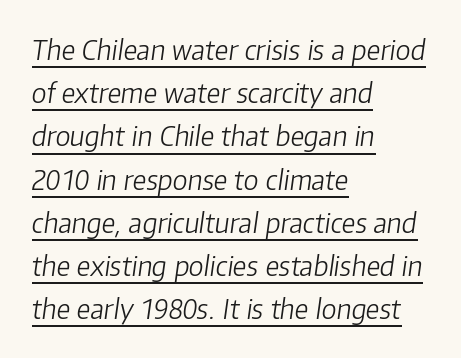
You could call the tracking neutral — neither tight nor loose. Decoration check: the copy is underlined. How would I describe the line gaps? Plain and ordinary. The whole block is typeset with a tilt. Weight: in the light-to-regular range.
